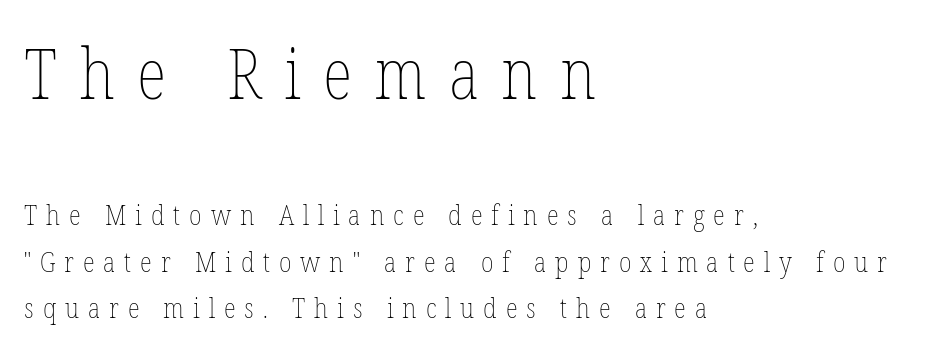
The image shows 70 px thin, condensed type, upright; set left-aligned, normal line spacing (1.65x), unusually wide letter spacing (+0.32 em), not underlined; the first (top) block is 2.5x larger; low stroke contrast and a medium x-height.
